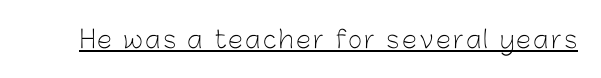
Q: Is the text bold? A: No.
Q: Is the text italic (slanted)? A: No, it is upright.
Q: Is the text underlined? A: Yes.
